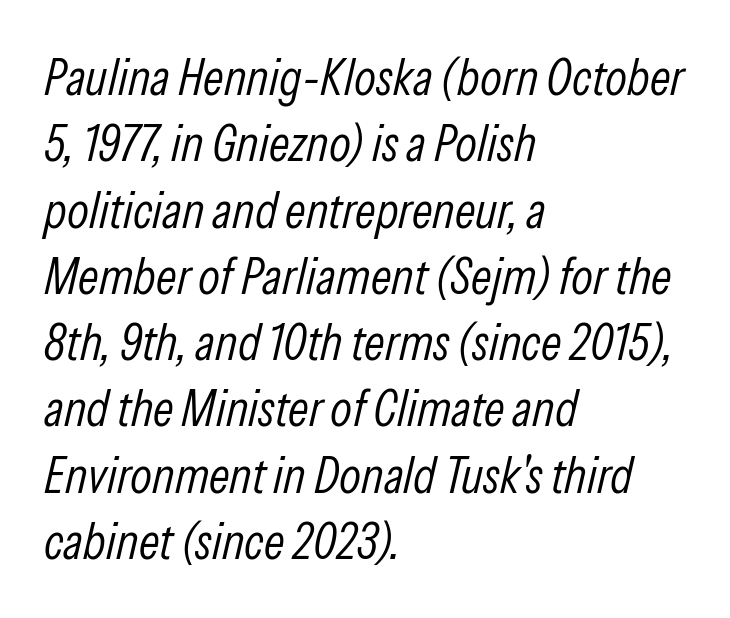
The image shows 51 px light, condensed type, italic (leaning right); set left-aligned, normal line spacing (1.3x), normal letter spacing, not underlined; low stroke contrast and a medium x-height.
